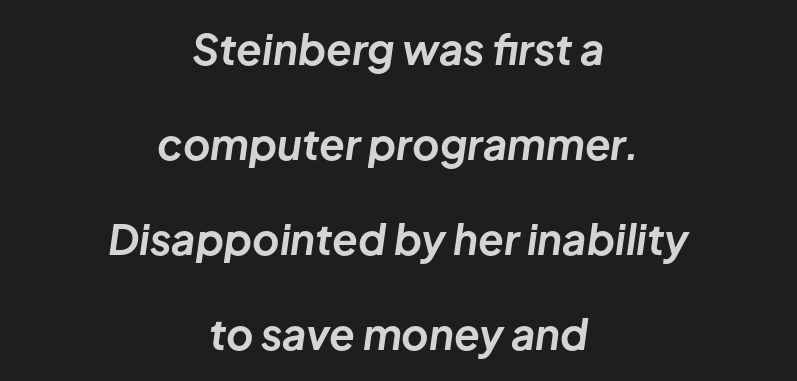
Leading is clearly above the norm, producing a sparse column. The foot of each line stays bare and open. These lines are rendered in a variable-pitch font. What stands out about the letter spacing? Nothing — it is the standard amount. Leftover space on each line is divided equally before and after the words. This is heavy type, rendered in bold.
